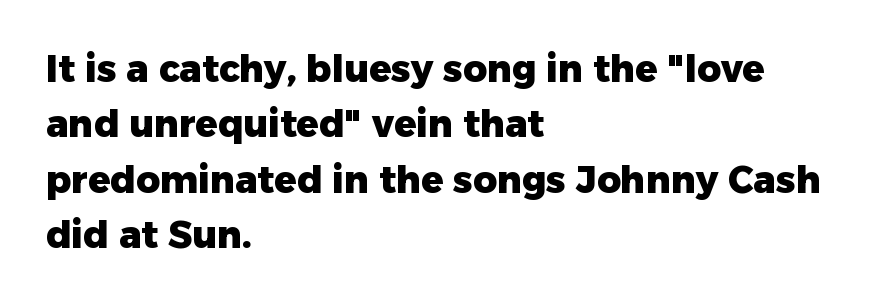
Line beginnings align vertically; line endings do not. Line spacing here is normal. Typesetter's note: full bold, strokes at maximum text heaviness. Letter spacing: default.
